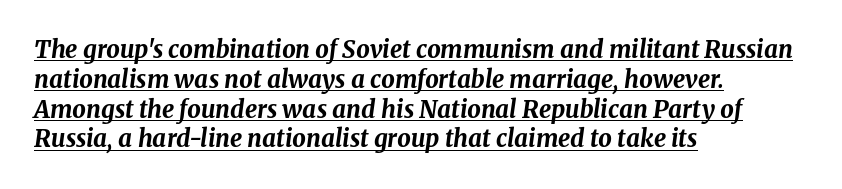
Italic? Definitely — the glyphs are oblique. Is the block centered? No — it sits flush against the left margin. Spacing between characters is what you'd get straight out of the box. Students, observe the line beneath the letters — that is underlining. Pretty heavy lettering here — definitely bold.
